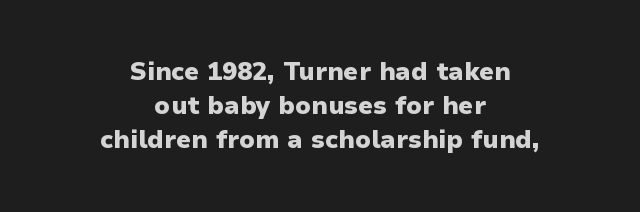
The letters sit at their default tracking, neither squeezed nor spread. Does the lettering tilt? It doesn't — this is upright. This rendering features lettering with no underline. Weight: bold. These lines stack symmetrically, like a column narrowing and widening about its center.
